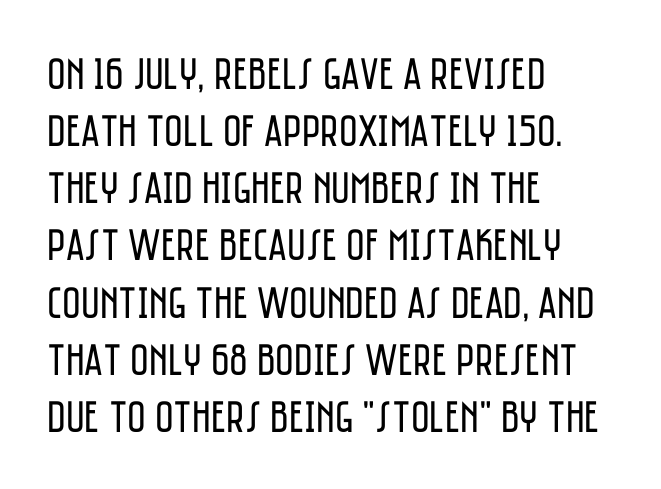
{"serif": "no", "italic": "no", "bold": "no", "weight": "regular", "width": "condensed", "stroke_contrast": "low", "x_height": "large", "monospaced": "no", "underline": "no", "align": "left", "line_spacing": "normal", "line_spacing_ratio": 1.27, "letter_spacing": "normal", "letter_spacing_em": 0.0, "glyph_px": 45}
